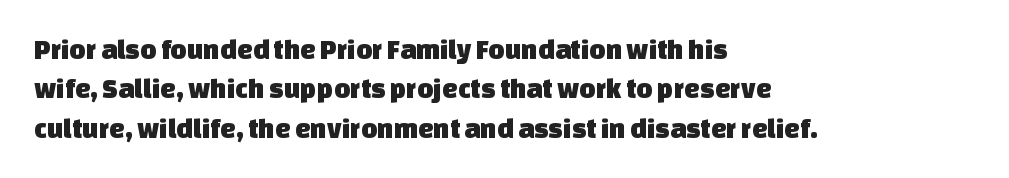
The glyphs are unaccompanied by any horizontal stroke below them. Teacher's note: observe the even left margin — that is flush-left alignment. The line texture is even and compact thanks to regular tracking. Typographically, this falls in the sans-serif category. Summary of vertical rhythm: regular, with standard interline spacing. Note the varied advance widths — an 'i' is clearly narrower than an 'm'.
